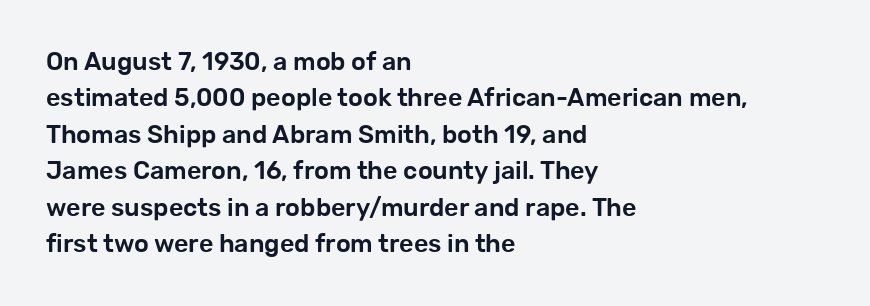
Plain, unruled lines of type. The type is set solid horizontally, with unmodified tracking. Tall strokes in this sample are plumb rather than angled. Regarding leading, the lines here are spaced in the standard way.
